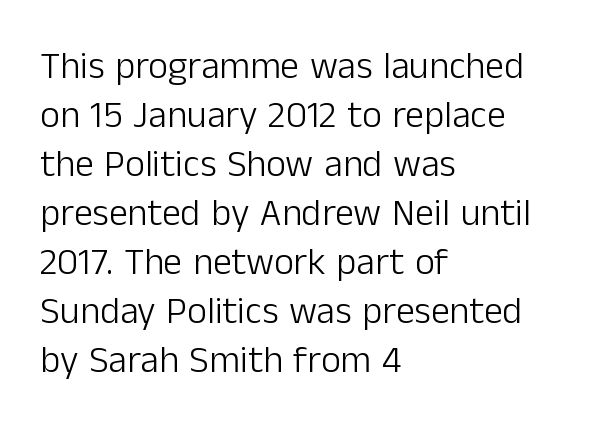
{"serif": "no", "italic": "no", "bold": "no", "weight": "light", "width": "normal", "stroke_contrast": "low", "x_height": "medium", "monospaced": "no", "underline": "no", "align": "left", "line_spacing": "normal", "line_spacing_ratio": 1.29, "letter_spacing": "normal", "letter_spacing_em": 0.0, "glyph_px": 38}
